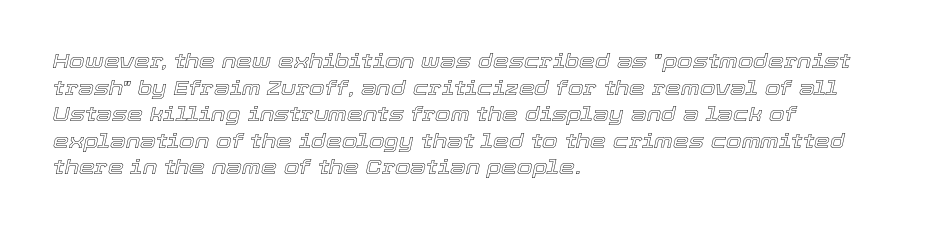
{"italic": "yes", "lean": "right", "slant_degrees": 12, "underline": "no", "align": "left", "line_spacing": "normal", "line_spacing_ratio": 1.33, "letter_spacing": "normal", "letter_spacing_em": 0.0, "glyph_px": 20}
